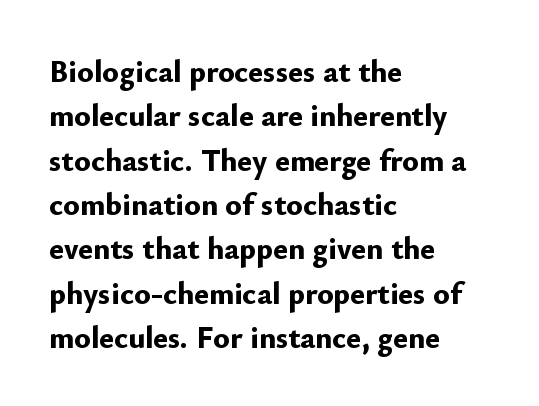
The image shows 31 px bold sans-serif type, upright; set left-aligned, normal line spacing (1.43x), normal letter spacing, not underlined; low stroke contrast and a small x-height.
